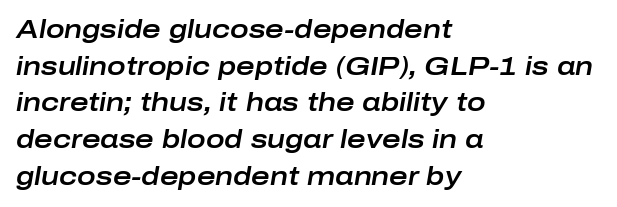
Quick note: underline off. Which margin do the lines hug? The left one — the right edge is uneven. Tall strokes in this sample are angled rather than plumb. The rows are spaced the way most documents space them. The letterforms sit shoulder to shoulder at normal distance.
